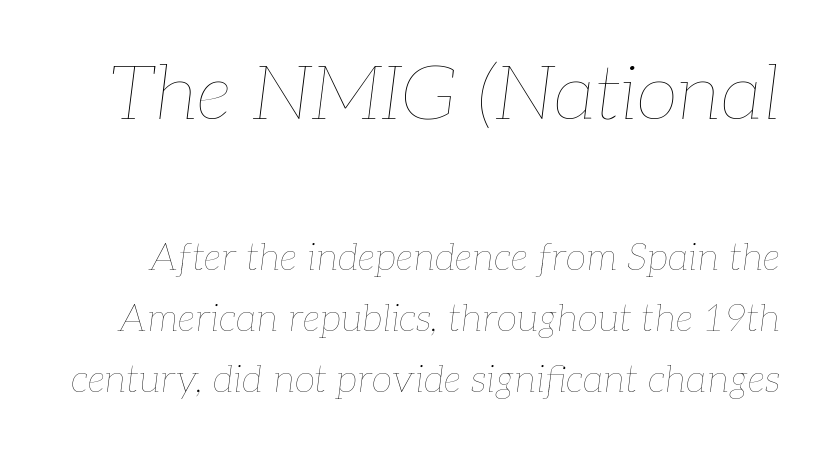
Q: Is the text bold? A: No.
Q: Is the text italic (slanted)? A: Yes, it leans right by about 7 degrees.
Q: Is the text underlined? A: No.
Q: Is the spacing between letters normal or unusually wide? A: Normal.
Q: Is the spacing between lines tight, normal or loose? A: Normal.
Q: Which block of text is set in a larger size, the first (top) or the second (bottom)? A: The first (top) one.
Q: Width (condensed, normal, or wide)? A: Normal.
Q: Stroke contrast? A: Low.
Q: x-height? A: Medium.
Q: Monospaced? A: No.
